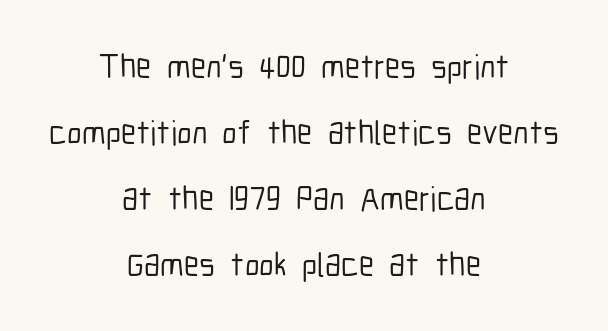
This rendering uses center alignment, leaving both contours irregular but symmetric. Posture: upright roman. This rendering leaves character spacing at its baseline value. Here the designer chose a conventional face with non-uniform glyph widths. Nothing sits at the stroke ends, so this counts as sans-serif. This rendering features lettering with no underline.
